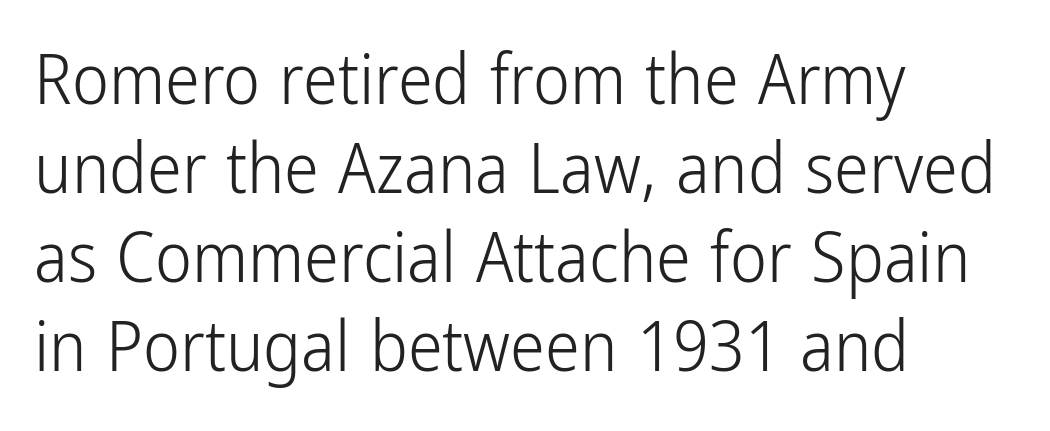
Q: Is the text bold? A: No.
Q: Is the text italic (slanted)? A: No, it is upright.
Q: Is the typeface a serif or a sans-serif typeface? A: Sans-serif.
Q: Is the text underlined? A: No.
Q: How is the paragraph aligned? A: Left-aligned.
Q: Is the spacing between letters normal or unusually wide? A: Normal.
Q: Is the spacing between lines tight, normal or loose? A: Normal.
Q: Width (condensed, normal, or wide)? A: Condensed.
Q: Stroke contrast? A: Low.
Q: x-height? A: Medium.
Q: Monospaced? A: No.
